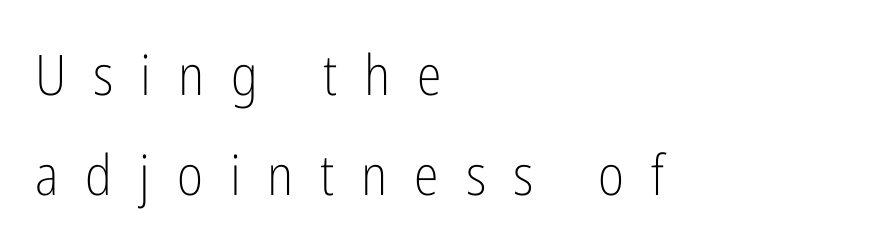
Q: Is the text bold? A: No.
Q: Is the text italic (slanted)? A: No, it is upright.
Q: Is the typeface a serif or a sans-serif typeface? A: Sans-serif.
Q: Is the text underlined? A: No.
Q: How is the paragraph aligned? A: Left-aligned.
Q: Is the spacing between letters normal or unusually wide? A: Unusually wide.
Q: Width (condensed, normal, or wide)? A: Condensed.
Q: Stroke contrast? A: Low.
Q: x-height? A: Medium.
Q: Monospaced? A: No.
